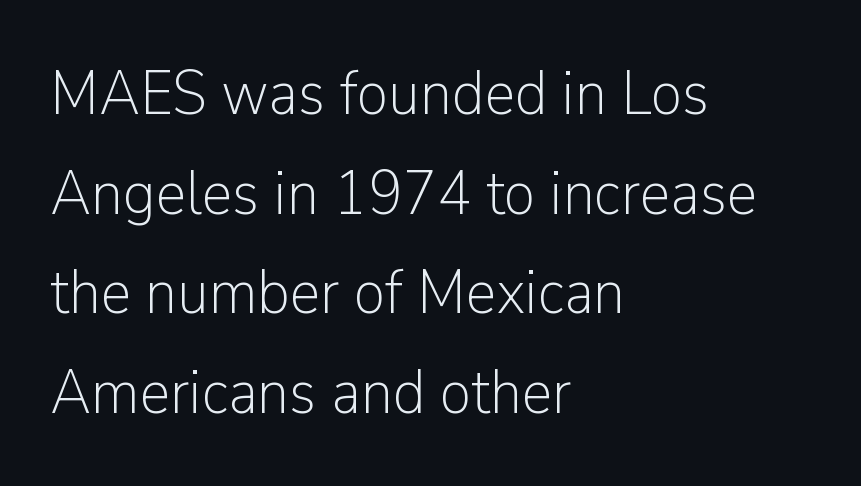
Q: Is the text bold? A: No.
Q: Is the text italic (slanted)? A: No, it is upright.
Q: Is the typeface a serif or a sans-serif typeface? A: Sans-serif.
Q: Is the text underlined? A: No.
Q: How is the paragraph aligned? A: Left-aligned.
Q: Is the spacing between letters normal or unusually wide? A: Normal.
Q: Is the spacing between lines tight, normal or loose? A: Normal.
Q: Width (condensed, normal, or wide)? A: Normal.
Q: Stroke contrast? A: Low.
Q: x-height? A: Medium.
Q: Monospaced? A: No.
